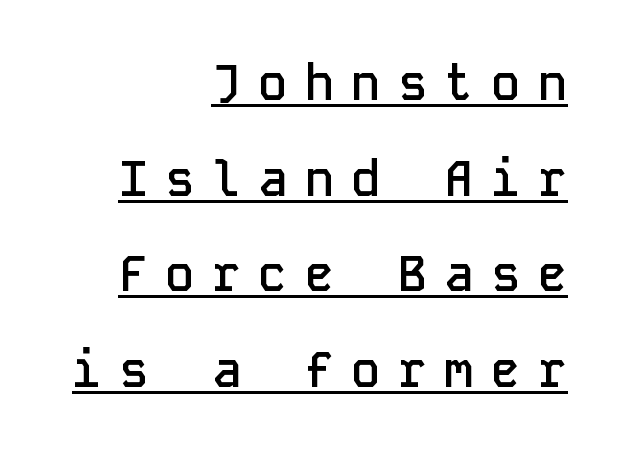
Bold? Not quite — semibold, heavier than regular but stopping short. Compared with undecorated copy, this sample adds a rule below the words. The letters are spread apart with noticeably loose tracking. Is this a fixed-width face? Yes — each glyph sits in an identical cell.
